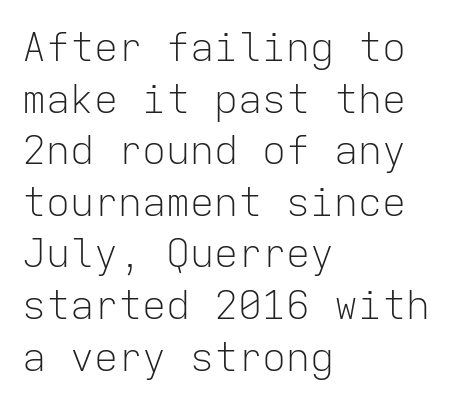
{"serif": "no", "italic": "no", "bold": "no", "weight": "light", "width": "normal", "stroke_contrast": "low", "x_height": "medium", "monospaced": "yes", "underline": "no", "align": "left", "line_spacing": "normal", "line_spacing_ratio": 1.29, "letter_spacing": "normal", "letter_spacing_em": 0.0, "glyph_px": 40}
